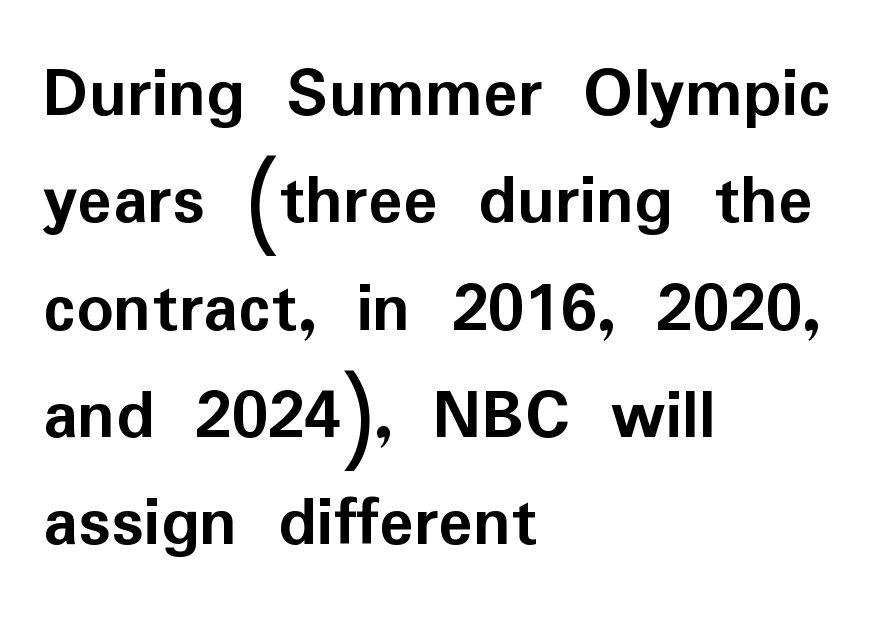
Caption: bold face, heavy strokes. Italic: no, the glyphs are upright roman. The passage shown is typed in a proportional face where columns would drift. No feet cap the strokes, marking this as sans-serif type. Which margin do the lines hug? The left one — the right edge is uneven.
